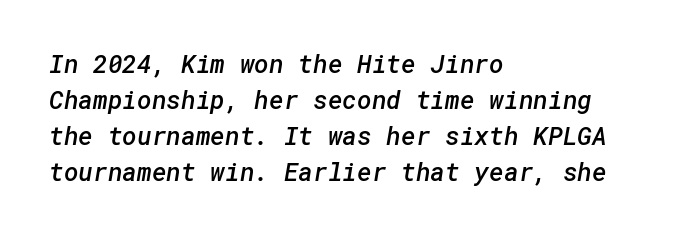
The image shows 25 px text type; set left-aligned, normal line spacing (1.44x), normal letter spacing, not underlined.
